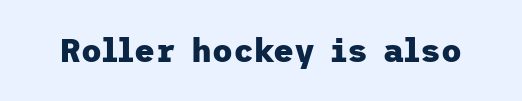
Q: Is the text bold? A: Yes.
Q: Is the text italic (slanted)? A: No, it is upright.
Q: Is the typeface a serif or a sans-serif typeface? A: Sans-serif.
Q: Is the text underlined? A: No.
Q: Is the spacing between letters normal or unusually wide? A: Normal.
Q: Width (condensed, normal, or wide)? A: Normal.
Q: Stroke contrast? A: Low.
Q: x-height? A: Medium.
